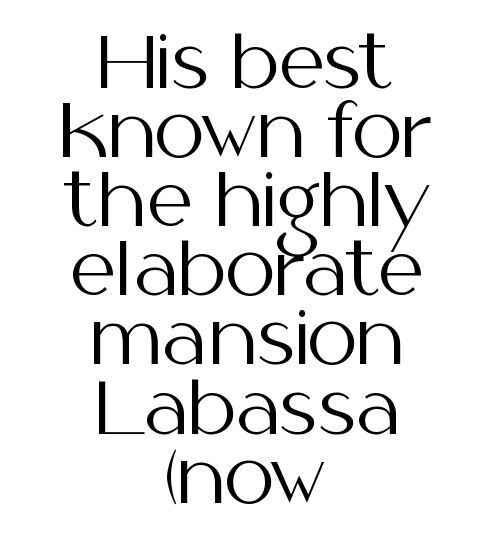
The image shows 72 px regular-weight sans-serif type, upright; set centered, tight line spacing (0.96x), normal letter spacing, not underlined; medium stroke contrast and a medium x-height.
